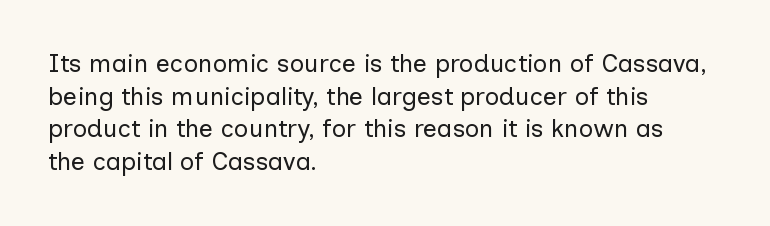
What's the leading like? Ordinary, nothing unusual. The passage shown has conventional tracking throughout. The typography opts for an upright posture over an oblique one. The passage is arranged the way most books set body copy — flush left.
